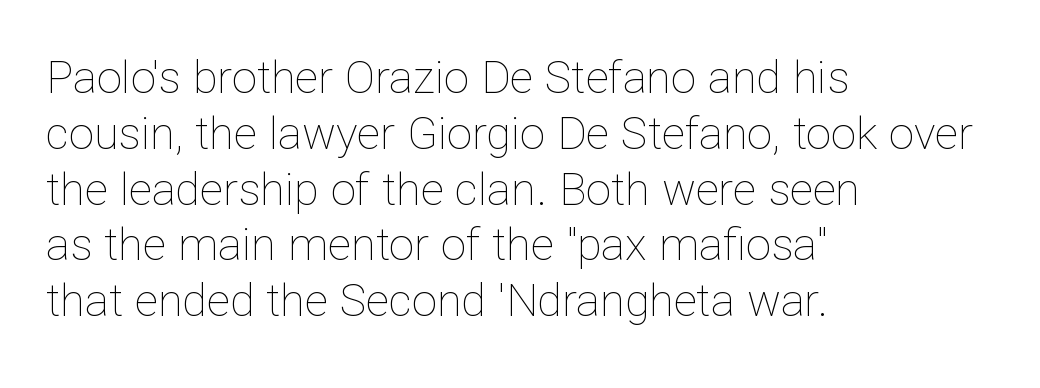
The image shows 45 px thin type, upright; set left-aligned, line spacing 1.24x, normal letter spacing, not underlined; low stroke contrast and a medium x-height.
